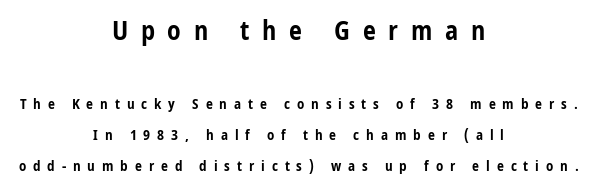
{"italic": "no", "bold": "yes", "underline": "no", "align": "center", "line_spacing": "loose", "line_spacing_ratio": 2.22, "letter_spacing": "wide", "letter_spacing_em": 0.49, "larger_block": "first", "size_ratio": 1.86, "glyph_px": 26}
